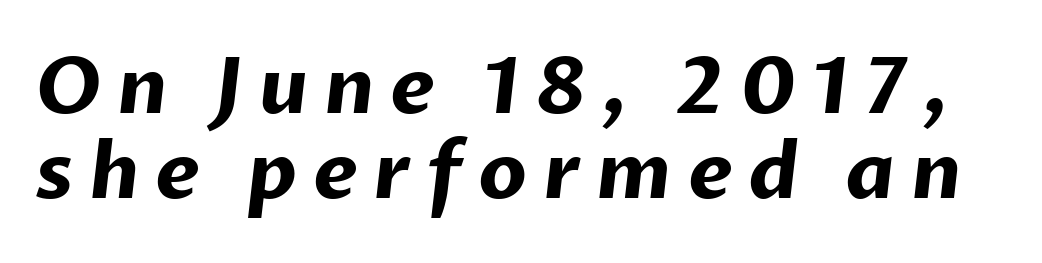
Q: Is the text bold? A: Yes.
Q: Is the typeface a serif or a sans-serif typeface? A: Sans-serif.
Q: Is the text underlined? A: No.
Q: Is the spacing between letters normal or unusually wide? A: Unusually wide.
Q: Is the spacing between lines tight, normal or loose? A: Tight.
Q: Width (condensed, normal, or wide)? A: Normal.
Q: Stroke contrast? A: Low.
Q: x-height? A: Medium.
Q: Monospaced? A: No.
